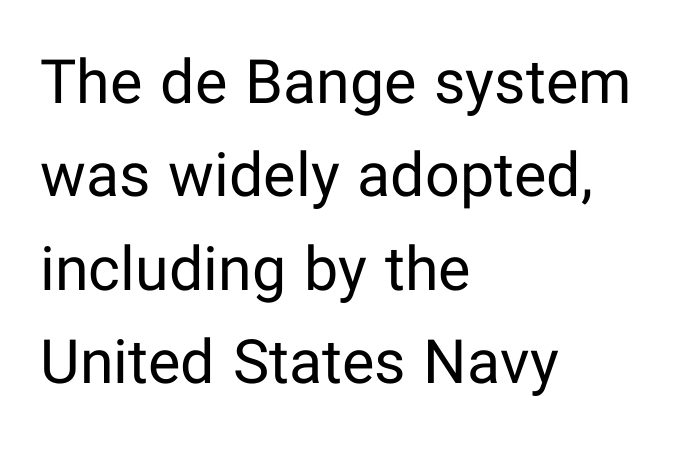
Underlining? Definitely not there. Does extra space separate the letters? No, they use regular spacing. This rendering employs a face without finishing strokes, i.e., a sans-serif. This sample is left-justified, so line endings fall wherever the words run out.
